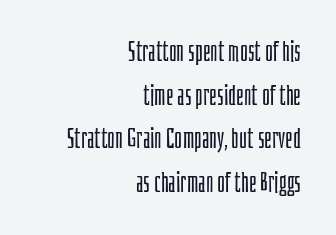
The letters stand upright; this is a roman face. The type is set solid horizontally, with unmodified tracking. Compared with typical paragraphs, the rows here are spaced about the same. Any mark beneath the type? The region is blank. Short and long lines alike share a common ending point at right.
